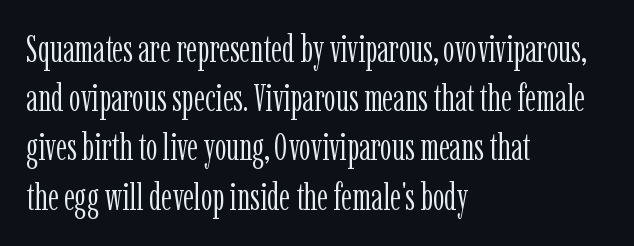
The leading is moderate, giving the passage an even texture. The passage shown is not underscored anywhere. A serif font was chosen for this passage. What stands out about the letter spacing? Nothing — it is the standard amount. The letters stand upright; this is a roman face.
